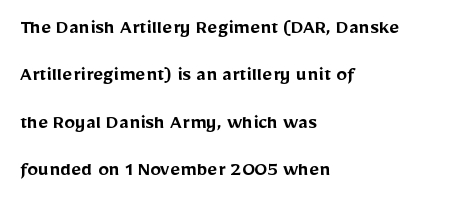
{"italic": "no", "bold": "semi", "underline": "no", "align": "left", "line_spacing": "loose", "line_spacing_ratio": 2.15, "letter_spacing": "normal", "letter_spacing_em": 0.0, "glyph_px": 22}
